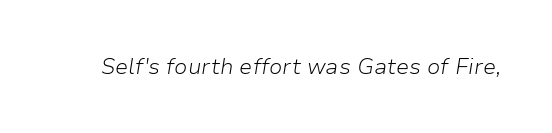
Q: Is the text bold? A: No.
Q: Is the text italic (slanted)? A: Yes, it leans right by about 9 degrees.
Q: Is the text underlined? A: No.
Q: Is the spacing between letters normal or unusually wide? A: Normal.
